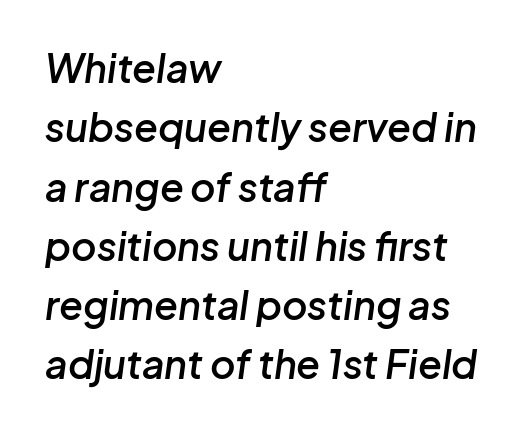
The image shows 39 px semibold type, italic (leaning right); set left-aligned, normal line spacing (1.52x), normal letter spacing, not underlined; low stroke contrast and a medium x-height.
